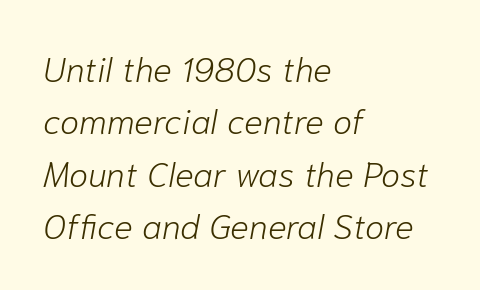
Q: Is the text bold? A: No.
Q: Is the text italic (slanted)? A: Yes, it leans right by about 10 degrees.
Q: Is the text underlined? A: No.
Q: How is the paragraph aligned? A: Left-aligned.
Q: Is the spacing between letters normal or unusually wide? A: Normal.
Q: Is the spacing between lines tight, normal or loose? A: Normal.
Q: Width (condensed, normal, or wide)? A: Normal.
Q: Stroke contrast? A: Low.
Q: x-height? A: Medium.
Q: Monospaced? A: No.
